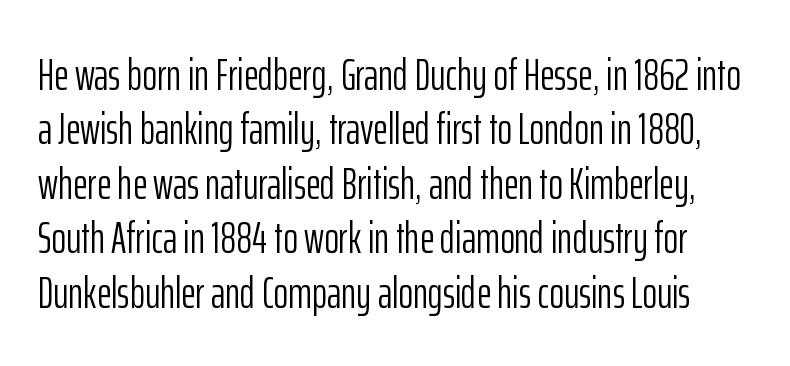
{"serif": "no", "italic": "no", "bold": "no", "weight": "light", "width": "condensed", "stroke_contrast": "low", "x_height": "medium", "monospaced": "no", "underline": "no", "line_spacing_ratio": 1.21, "letter_spacing": "normal", "letter_spacing_em": 0.0, "glyph_px": 45}
